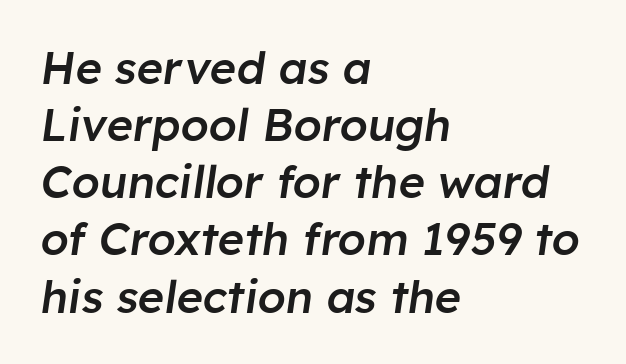
{"italic": "yes", "lean": "right", "slant_degrees": 8, "bold": "semi", "weight": "semibold", "width": "normal", "stroke_contrast": "low", "x_height": "medium", "monospaced": "no", "underline": "no", "align": "left", "line_spacing": "normal", "line_spacing_ratio": 1.27, "letter_spacing": "normal", "letter_spacing_em": 0.0, "glyph_px": 45}
